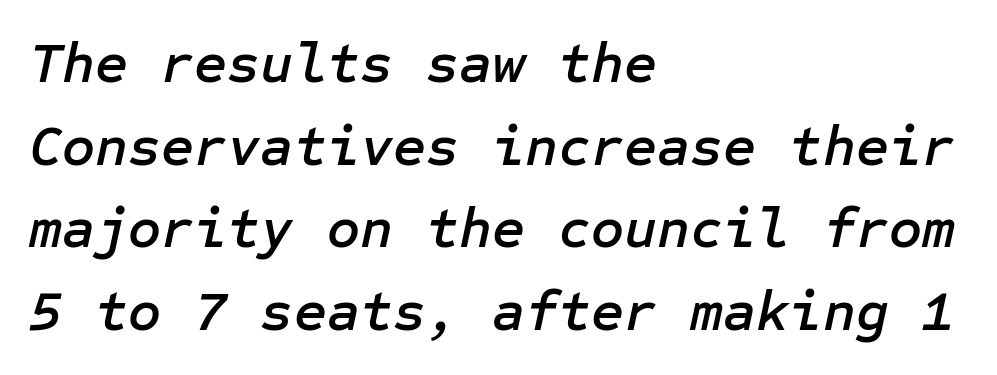
Interline gaps are of average width in this sample. This is oblique type, the kind used for emphasis or titles. Decoration check: the copy has no underline. Letter spacing: default. A student would call this left alignment; a typographer would say flush left, rag right.
